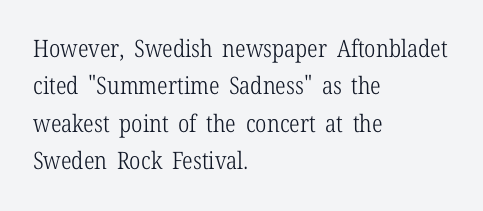
Q: Is the text bold? A: No.
Q: Is the text italic (slanted)? A: No, it is upright.
Q: Is the text underlined? A: No.
Q: How is the paragraph aligned? A: Left-aligned.
Q: Is the spacing between letters normal or unusually wide? A: Normal.
Q: Is the spacing between lines tight, normal or loose? A: Normal.
